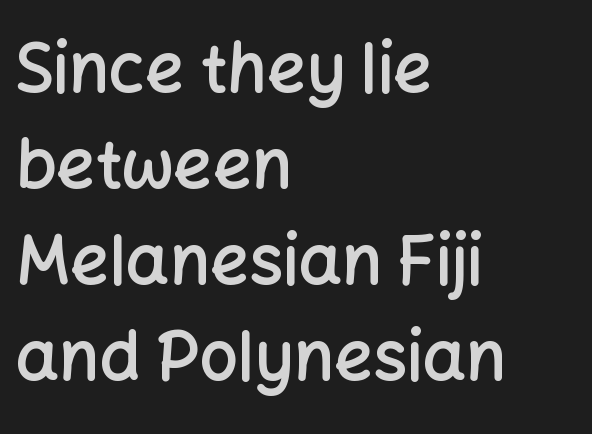
The image shows 68 px semibold sans-serif type, upright; set left-aligned, normal line spacing (1.41x), normal letter spacing, not underlined; low stroke contrast and a medium x-height.
